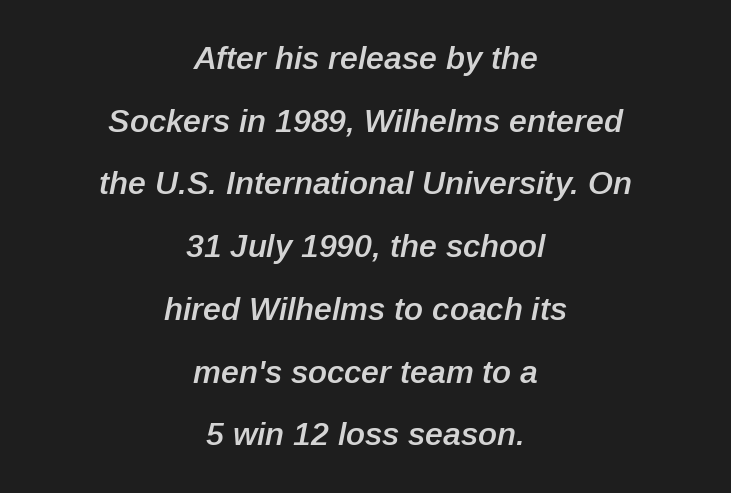
Q: Is the text bold? A: Semi-bold.
Q: Is the text italic (slanted)? A: Yes, it leans right by about 12 degrees.
Q: Is the text underlined? A: No.
Q: How is the paragraph aligned? A: Centered.
Q: Is the spacing between letters normal or unusually wide? A: Normal.
Q: Is the spacing between lines tight, normal or loose? A: Loose.
Q: Width (condensed, normal, or wide)? A: Normal.
Q: Stroke contrast? A: Low.
Q: x-height? A: Medium.
Q: Monospaced? A: No.
